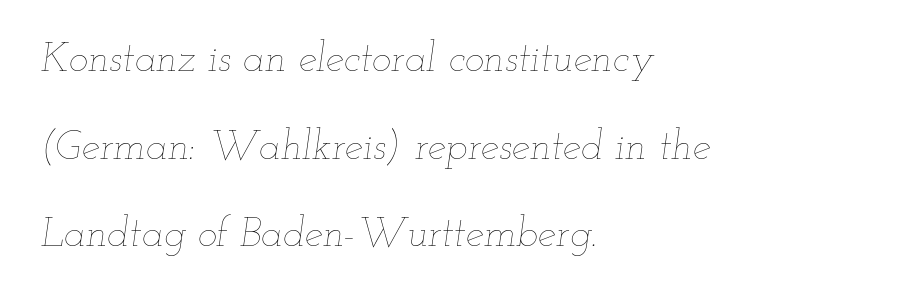
The image shows 41 px thin, wide type, italic (leaning right); set left-aligned, loose line spacing (2.14x), normal letter spacing, not underlined; low stroke contrast and a small x-height.
